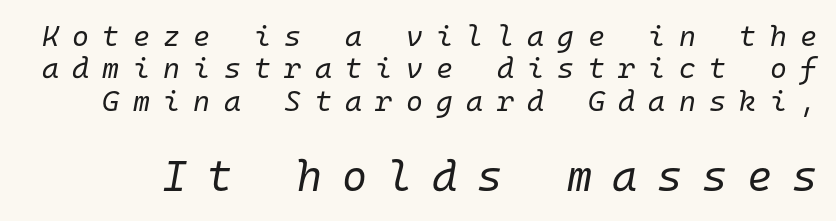
{"italic": "yes", "lean": "right", "slant_degrees": 10, "bold": "no", "weight": "regular", "width": "normal", "stroke_contrast": "low", "x_height": "medium", "monospaced": "yes", "underline": "no", "line_spacing": "tight", "line_spacing_ratio": 1.12, "letter_spacing": "wide", "letter_spacing_em": 0.46, "larger_block": "second", "size_ratio": 1.48, "glyph_px": 43}
